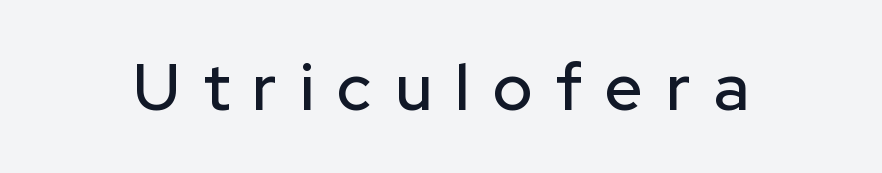
The image shows 66 px sans-serif type, upright; set unusually wide letter spacing (+0.35 em), not underlined; low stroke contrast and a medium x-height.
